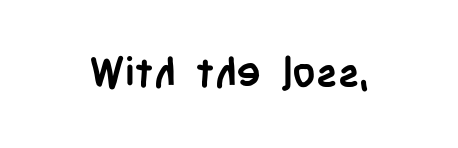
This rendering employs a face without finishing strokes, i.e., a sans-serif. The letters advance in unequal steps, a hallmark of proportional type. The foot of each line stays bare and open. Ascenders rise straight up at ninety degrees.
